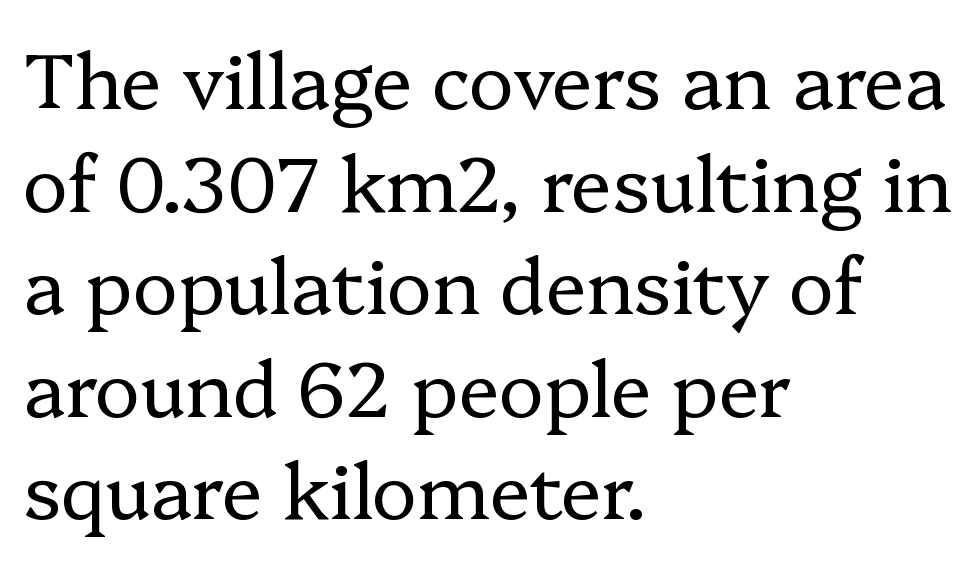
Characters remain perfectly vertical along every line. The face used here is proportionally spaced, like ordinary book or web type. Standard letterfit; no display-style spreading of the glyphs. Letters rest on an invisible, unmarked baseline. The strokes carry an ordinary text weight at most. The designer went with a serif here, giving each stem small feet.
